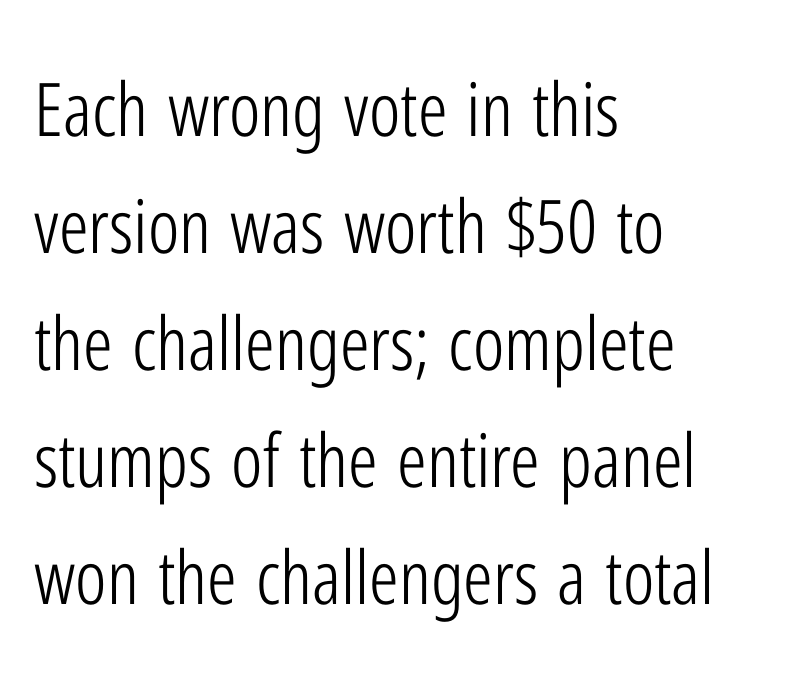
{"serif": "no", "italic": "no", "bold": "no", "weight": "light", "width": "condensed", "stroke_contrast": "low", "x_height": "medium", "monospaced": "no", "underline": "no", "align": "left", "line_spacing": "normal", "line_spacing_ratio": 1.58, "letter_spacing": "normal", "letter_spacing_em": 0.0, "glyph_px": 74}
